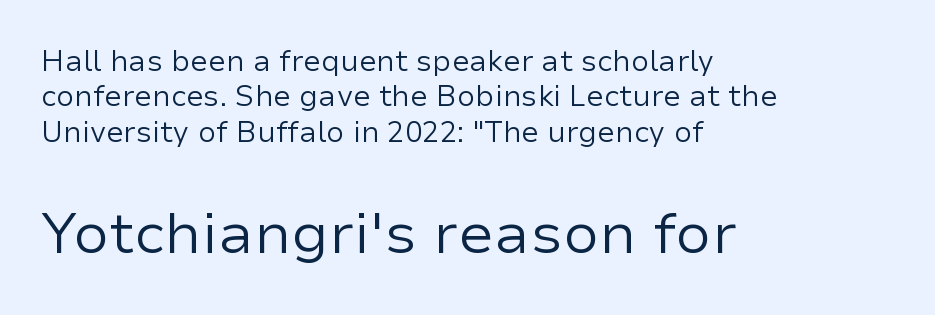
{"serif": "no", "italic": "no", "bold": "no", "weight": "regular", "width": "normal", "stroke_contrast": "low", "x_height": "medium", "monospaced": "no", "underline": "no", "align": "left", "line_spacing_ratio": 1.22, "letter_spacing": "normal", "letter_spacing_em": 0.0, "larger_block": "second", "size_ratio": 2.0, "glyph_px": 58}
